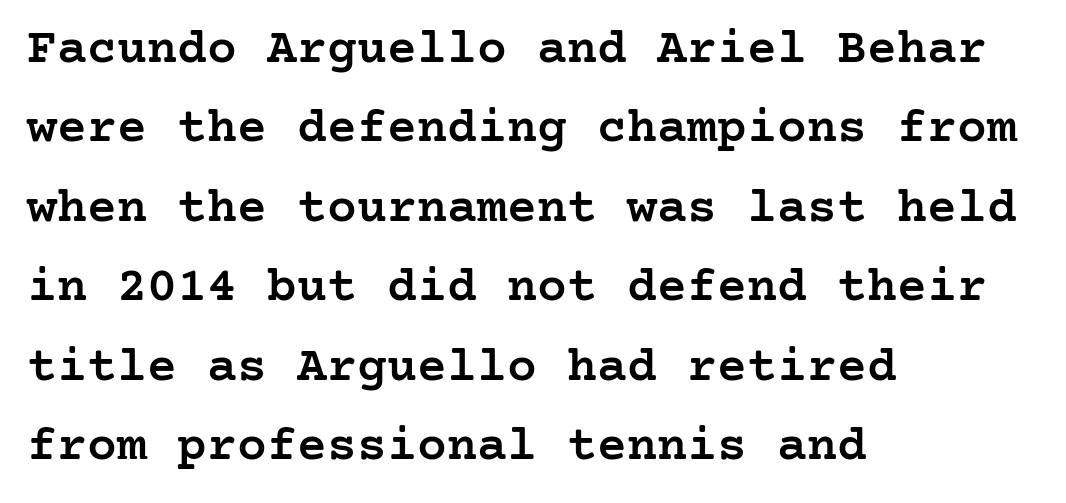
{"serif": "yes", "italic": "no", "bold": "semi", "weight": "semibold", "width": "normal", "stroke_contrast": "low", "x_height": "medium", "underline": "no", "align": "left", "line_spacing": "normal", "line_spacing_ratio": 1.59, "letter_spacing": "normal", "letter_spacing_em": 0.0, "glyph_px": 50}
